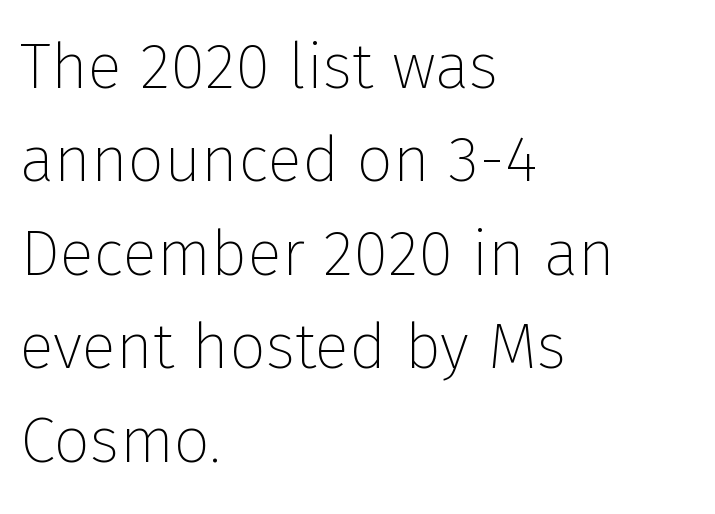
{"serif": "no", "italic": "no", "bold": "no", "weight": "thin", "width": "normal", "stroke_contrast": "low", "x_height": "medium", "monospaced": "no", "underline": "no", "align": "left", "line_spacing": "normal", "line_spacing_ratio": 1.46, "letter_spacing": "normal", "letter_spacing_em": 0.0, "glyph_px": 64}
